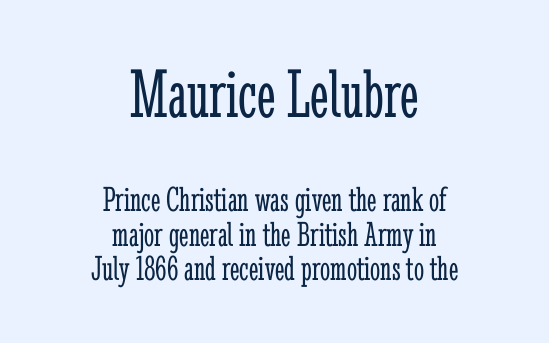
The image shows 71 px light, condensed serif type, upright; set centered, tight line spacing (0.96x), normal letter spacing, not underlined; the first (top) block is 1.97x larger; low stroke contrast and a medium x-height.
